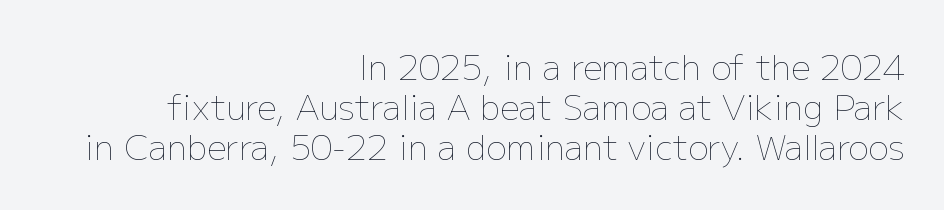
Q: Is the text bold? A: No.
Q: Is the text italic (slanted)? A: No, it is upright.
Q: Is the text underlined? A: No.
Q: How is the paragraph aligned? A: Right-aligned.
Q: Is the spacing between letters normal or unusually wide? A: Normal.
Q: Width (condensed, normal, or wide)? A: Normal.
Q: Stroke contrast? A: Low.
Q: x-height? A: Medium.
Q: Monospaced? A: No.
